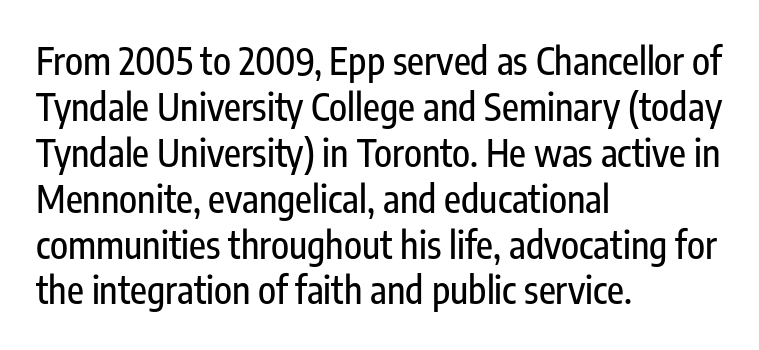
The passage shown is typeset with a sans-serif family. Spacing verdict: proportional, widths tailored to each character. Rule under the text: the space is simply empty. The type sits square on the baseline with zero lean.
